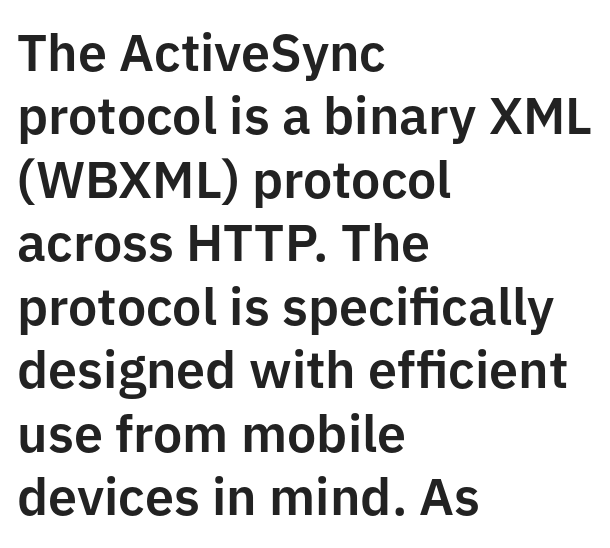
Q: Is the text italic (slanted)? A: No, it is upright.
Q: Is the typeface a serif or a sans-serif typeface? A: Sans-serif.
Q: Is the text underlined? A: No.
Q: How is the paragraph aligned? A: Left-aligned.
Q: Is the spacing between letters normal or unusually wide? A: Normal.
Q: Width (condensed, normal, or wide)? A: Normal.
Q: Stroke contrast? A: Low.
Q: x-height? A: Medium.
Q: Monospaced? A: No.
